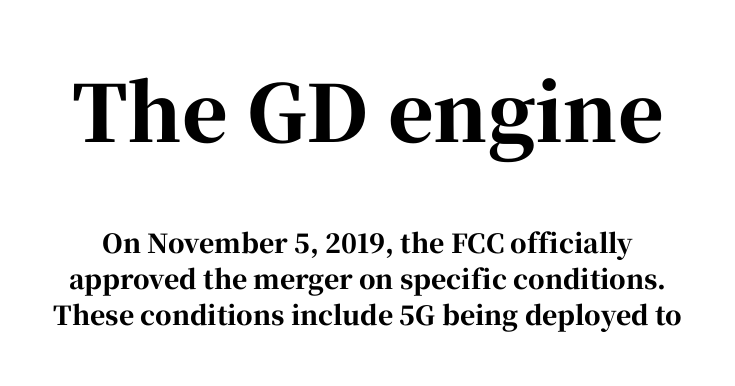
{"serif": "yes", "italic": "no", "bold": "yes", "weight": "bold", "width": "normal", "stroke_contrast": "high", "x_height": "medium", "monospaced": "no", "underline": "no", "line_spacing": "normal", "line_spacing_ratio": 1.39, "letter_spacing": "normal", "letter_spacing_em": 0.0, "larger_block": "first", "size_ratio": 3.0, "glyph_px": 78}
